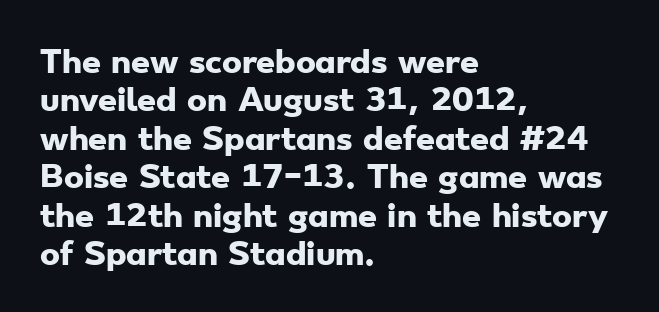
The image shows 30 px heavy, wide sans-serif type; set left-aligned, normal line spacing (1.28x), normal letter spacing, not underlined; low stroke contrast and a small x-height.
